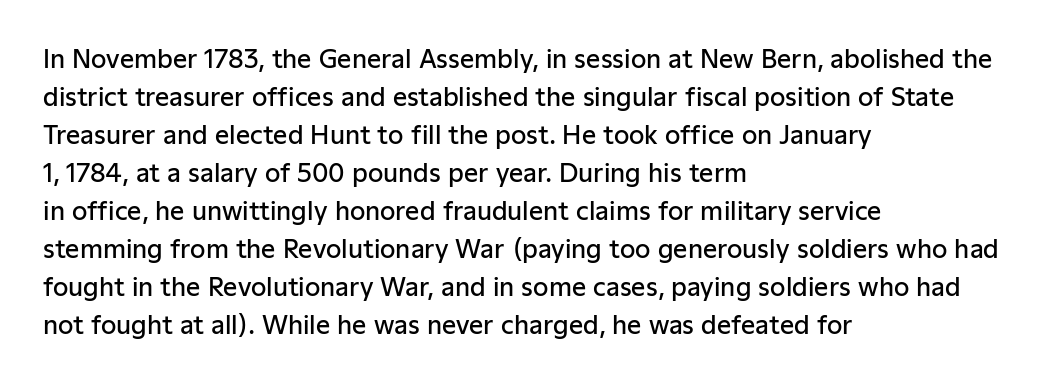
A roman cut, with each character standing at attention. The type is set solid horizontally, with unmodified tracking. These lines stack with their left ends in a neat column. Each glyph is drawn with semibold strokes, heavier than normal yet not fully bold.
